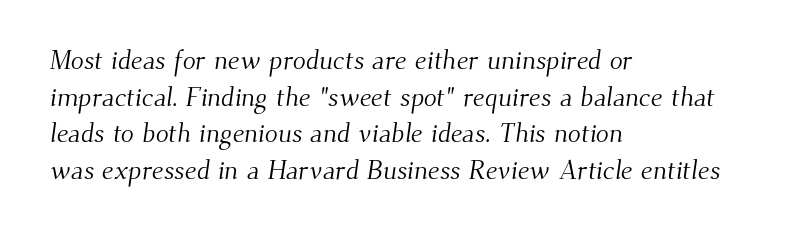
Q: Is the text bold? A: No.
Q: Is the text underlined? A: No.
Q: How is the paragraph aligned? A: Left-aligned.
Q: Is the spacing between letters normal or unusually wide? A: Normal.
Q: Is the spacing between lines tight, normal or loose? A: Normal.
